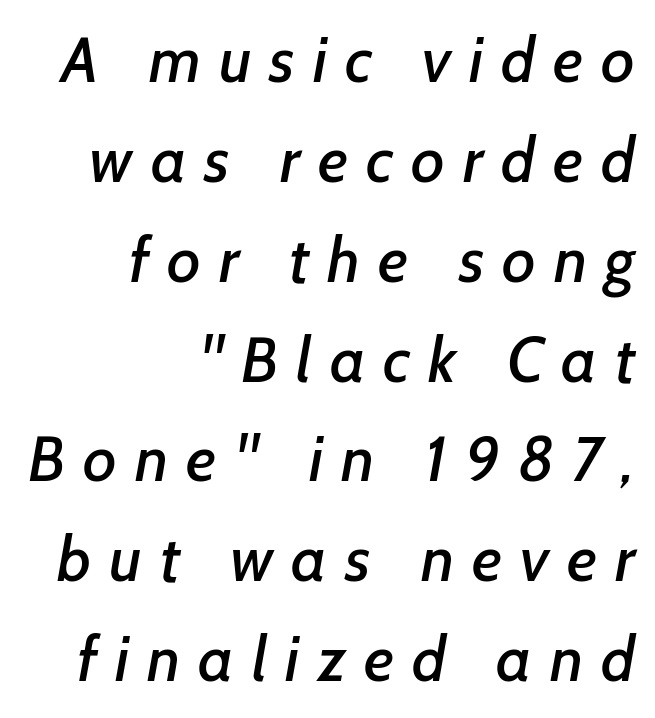
Nope, no serifs anywhere on these letters. What stands out about the letter spacing? Its width — letters are far apart. Each row of text sits above clean, open space. Looks like regular typesetting: each glyph gets only the width it needs. Reading down the block, your eye finds every line finishing at a fixed right position.
